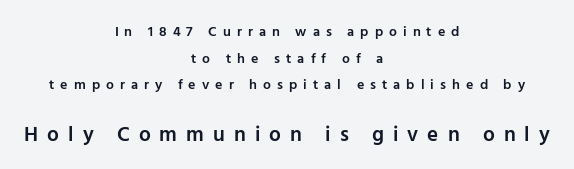
The image shows 21 px text type, upright; set centered, loose line spacing (1.9x), unusually wide letter spacing (+0.43 em), not underlined; the second (bottom) block is 1.5x larger.
